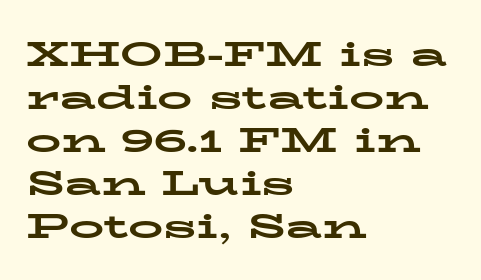
Q: Is the text bold? A: Yes.
Q: Is the text italic (slanted)? A: No, it is upright.
Q: Is the typeface a serif or a sans-serif typeface? A: Serif.
Q: Is the text underlined? A: No.
Q: How is the paragraph aligned? A: Left-aligned.
Q: Is the spacing between letters normal or unusually wide? A: Normal.
Q: Width (condensed, normal, or wide)? A: Wide.
Q: Stroke contrast? A: Low.
Q: x-height? A: Medium.
Q: Monospaced? A: No.
